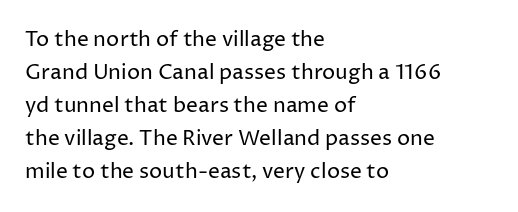
Q: Is the text bold? A: No.
Q: Is the text italic (slanted)? A: No, it is upright.
Q: Is the text underlined? A: No.
Q: How is the paragraph aligned? A: Left-aligned.
Q: Is the spacing between letters normal or unusually wide? A: Normal.
Q: Is the spacing between lines tight, normal or loose? A: Normal.
